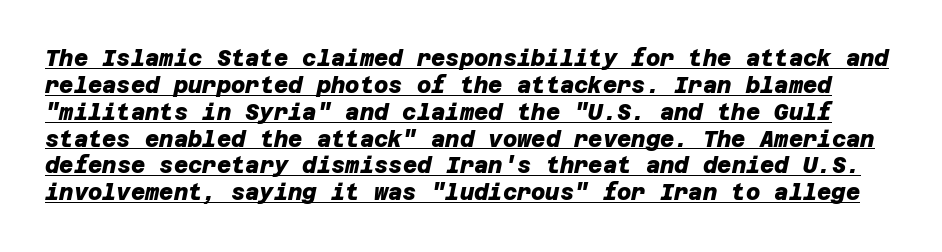
{"bold": "yes", "underline": "yes", "line_spacing_ratio": 1.22, "letter_spacing": "normal", "letter_spacing_em": 0.0, "glyph_px": 22}
